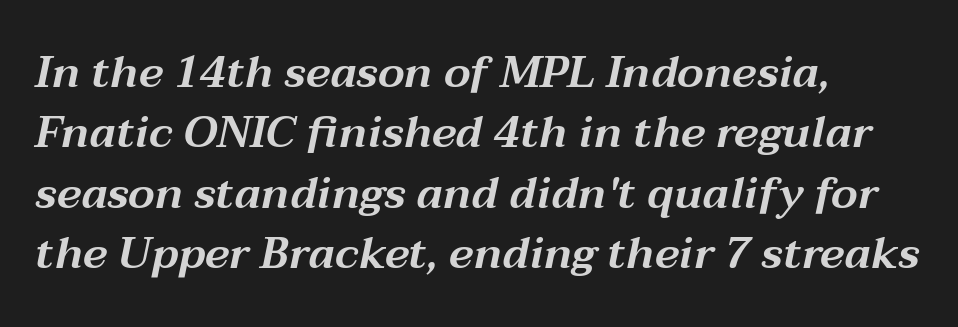
The image shows 44 px wide type, italic (leaning right); set left-aligned, normal line spacing (1.37x), normal letter spacing, not underlined; medium stroke contrast and a medium x-height.
